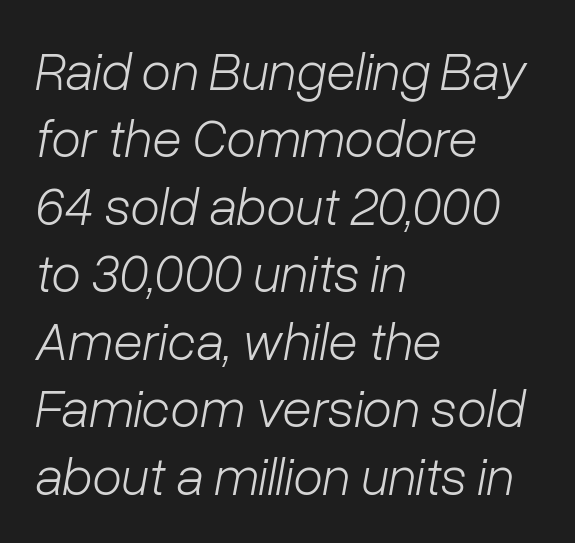
{"italic": "yes", "lean": "right", "slant_degrees": 10, "bold": "no", "weight": "light", "width": "normal", "stroke_contrast": "low", "x_height": "medium", "monospaced": "no", "underline": "no", "align": "left", "line_spacing": "normal", "line_spacing_ratio": 1.25, "letter_spacing": "normal", "letter_spacing_em": 0.0, "glyph_px": 54}
